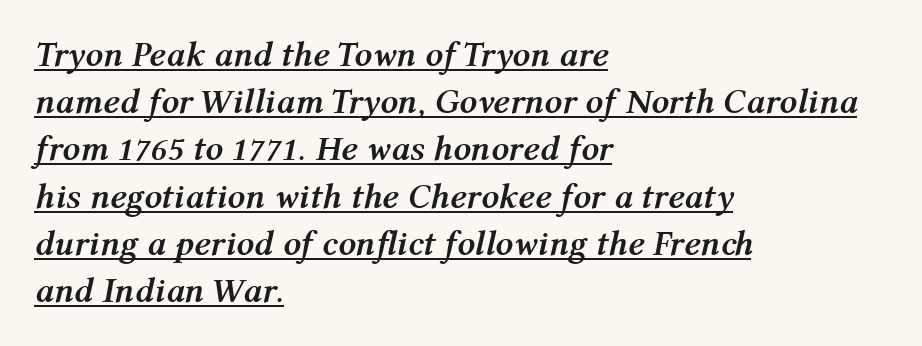
The image shows 35 px semibold type, italic (leaning right); set left-aligned, normal line spacing (1.35x), normal letter spacing, underlined; medium stroke contrast and a medium x-height.
